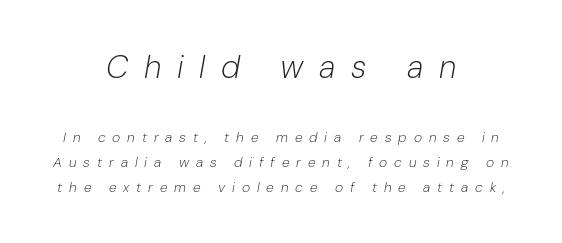
Compared with a typical body face, this is equally light or lighter still. The baseline area is clear. Posture: slanted. This sample uses expanded letter spacing, leaving extra air between glyphs. The earlier block is typeset at a bigger size than the later block.
